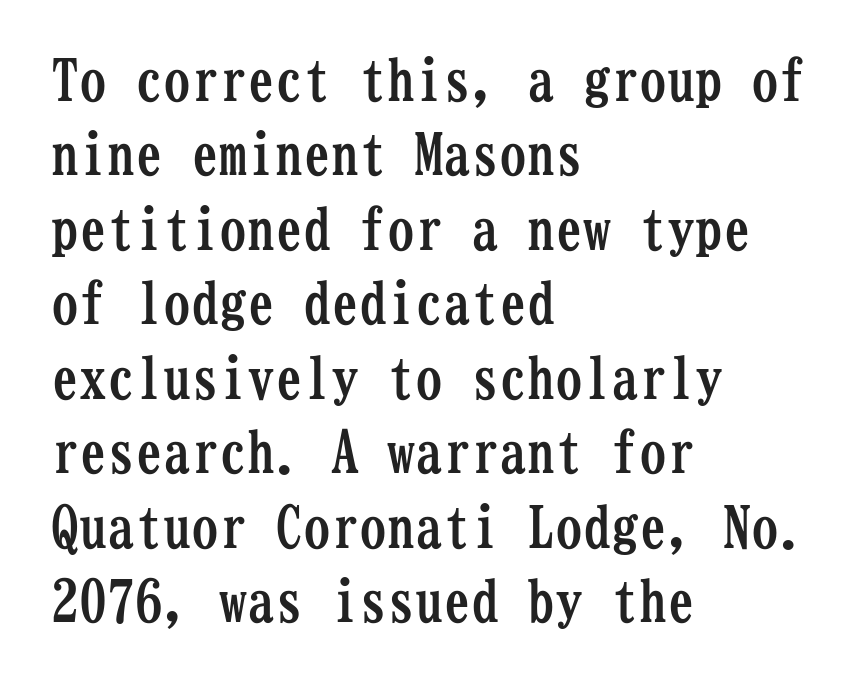
{"serif": "yes", "italic": "no", "bold": "yes", "weight": "semibold", "width": "condensed", "stroke_contrast": "low", "x_height": "medium", "monospaced": "yes", "underline": "no", "align": "left", "line_spacing": "normal", "line_spacing_ratio": 1.33, "letter_spacing": "normal", "letter_spacing_em": 0.0, "glyph_px": 56}
